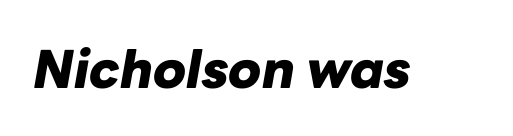
Strong, thick strokes mark this as bold type. A bare baseline throughout the passage. Each word holds together tightly as a unit, with standard inter-letter gaps. These lines are rendered in a variable-pitch font. Slant detected: the letters are inclined.
